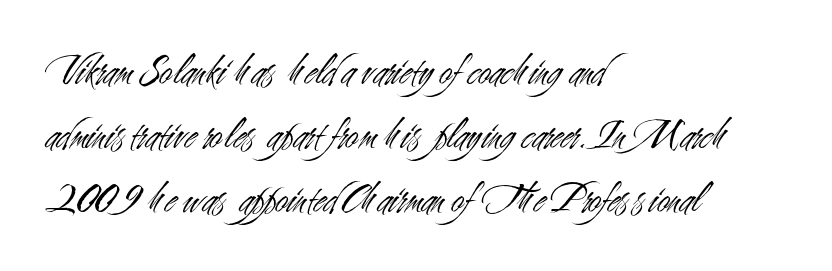
{"serif": "no", "bold": "no", "weight": "light", "width": "condensed", "stroke_contrast": "medium", "x_height": "small", "monospaced": "no", "underline": "no", "align": "left", "line_spacing": "normal", "line_spacing_ratio": 1.45, "letter_spacing": "normal", "letter_spacing_em": 0.0, "glyph_px": 44}
